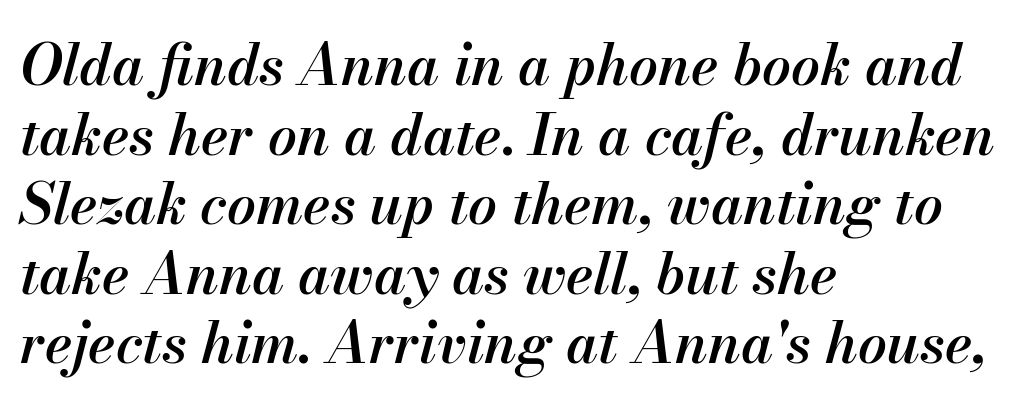
{"italic": "yes", "lean": "right", "slant_degrees": 13, "bold": "semi", "weight": "semibold", "width": "normal", "stroke_contrast": "medium", "x_height": "small", "monospaced": "no", "underline": "no", "align": "left", "line_spacing_ratio": 1.22, "letter_spacing": "normal", "letter_spacing_em": 0.0, "glyph_px": 57}
